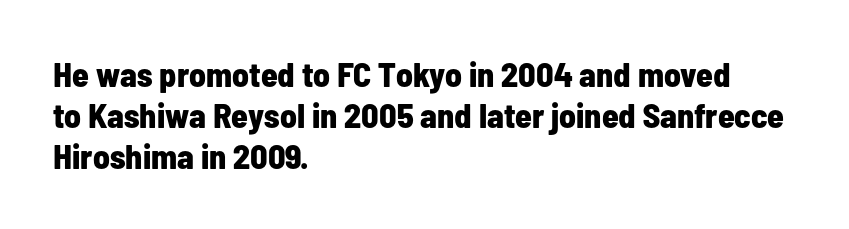
Q: Is the text bold? A: Yes.
Q: Is the text italic (slanted)? A: No, it is upright.
Q: Is the typeface a serif or a sans-serif typeface? A: Sans-serif.
Q: Is the text underlined? A: No.
Q: How is the paragraph aligned? A: Left-aligned.
Q: Is the spacing between letters normal or unusually wide? A: Normal.
Q: Width (condensed, normal, or wide)? A: Condensed.
Q: Stroke contrast? A: Low.
Q: x-height? A: Medium.
Q: Monospaced? A: No.
